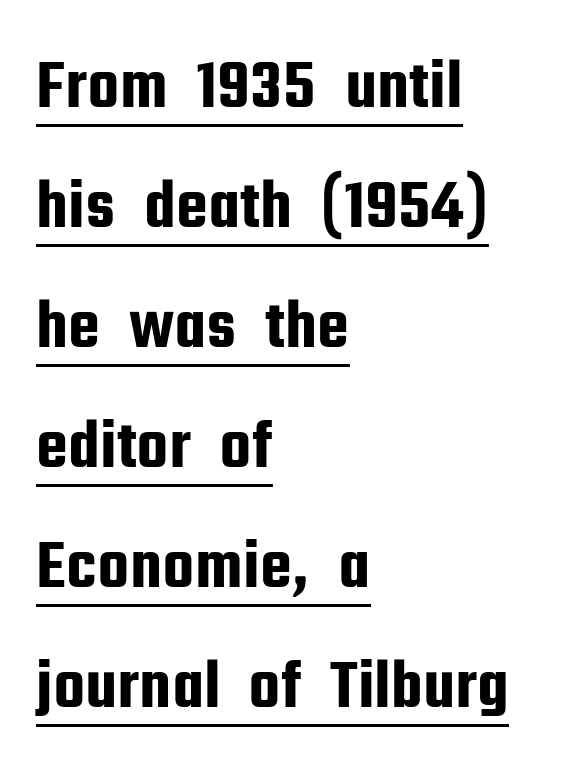
{"serif": "no", "italic": "no", "width": "condensed", "stroke_contrast": "low", "x_height": "medium", "monospaced": "no", "underline": "yes", "align": "left", "line_spacing": "normal", "line_spacing_ratio": 1.69, "letter_spacing": "normal", "letter_spacing_em": 0.0, "glyph_px": 71}
